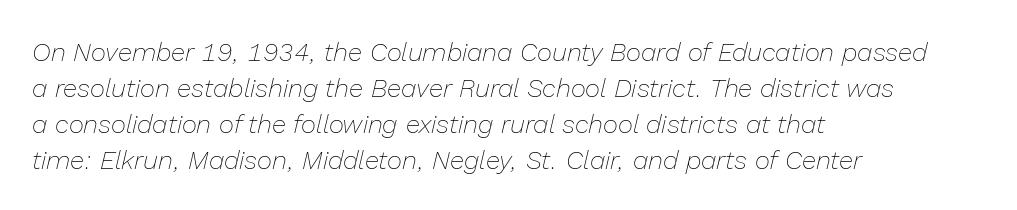
The image shows 26 px text type, italic (leaning right); set left-aligned, normal line spacing (1.38x), normal letter spacing, not underlined.
